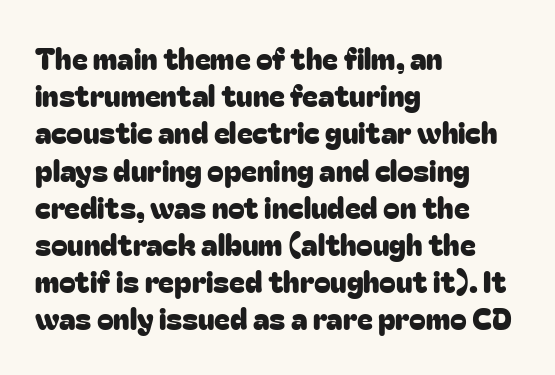
The image shows 30 px sans-serif type, upright; set left-aligned, line spacing 1.24x, normal letter spacing, not underlined; low stroke contrast and a medium x-height.
